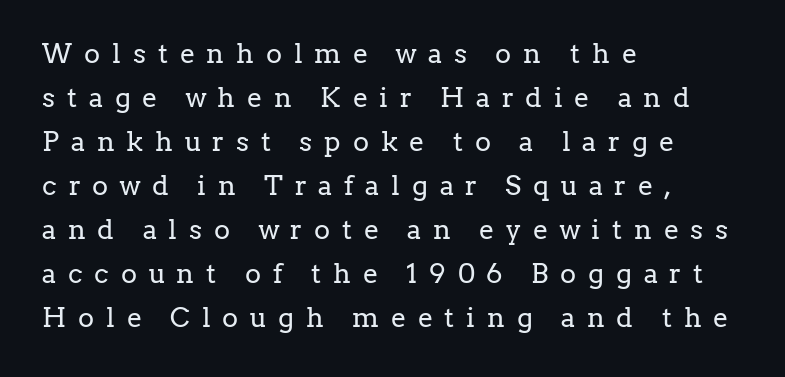
How would I describe the line gaps? Plain and ordinary. Anything drawn beneath the words? Only blank space. Honestly, the letter spacing is so wide it's the main thing you notice. The specimen reads as upright at a glance.
